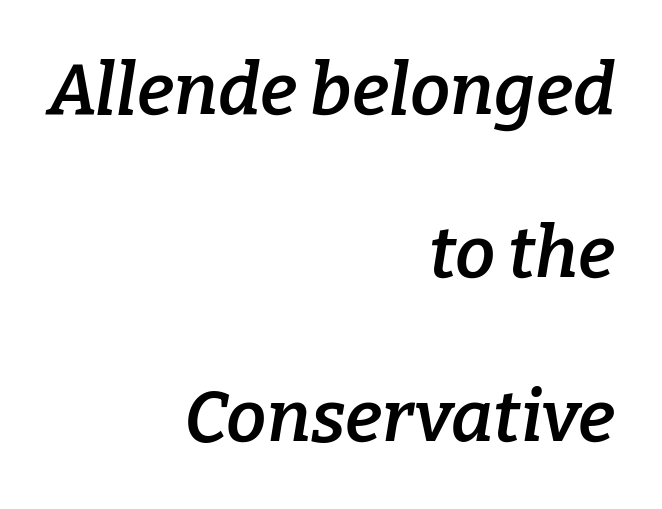
These lines are rendered in a variable-pitch font. This block would shrink considerably if given ordinary leading; it's expanded now. These lines are set flush right with a ragged left edge. Students, this is semibold: more ink than regular, less than bold. Underline: absent. Between one letter and the next there's only the usual sliver of space.
